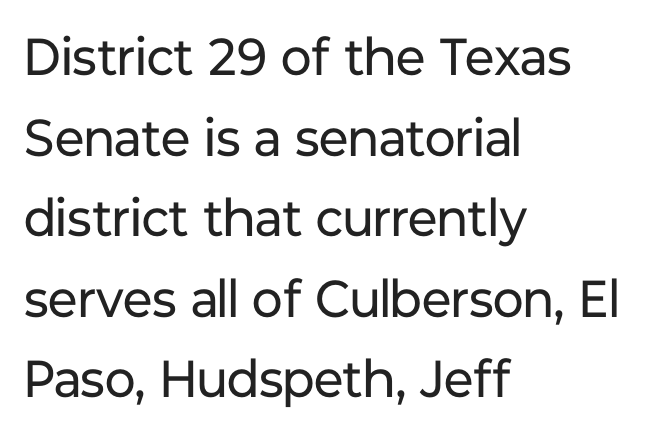
{"serif": "no", "italic": "no", "bold": "no", "weight": "regular", "width": "normal", "stroke_contrast": "low", "x_height": "medium", "monospaced": "no", "underline": "no", "align": "left", "line_spacing": "normal", "line_spacing_ratio": 1.55, "letter_spacing": "normal", "letter_spacing_em": 0.0, "glyph_px": 52}
